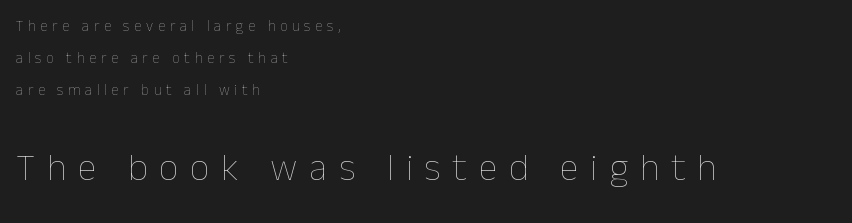
You could not count columns in this text — the font is proportionally spaced. Descenders are the only things crossing below the line. This is not heavy type; no bold has been used. The type is letterspaced generously, with wide tracking.
